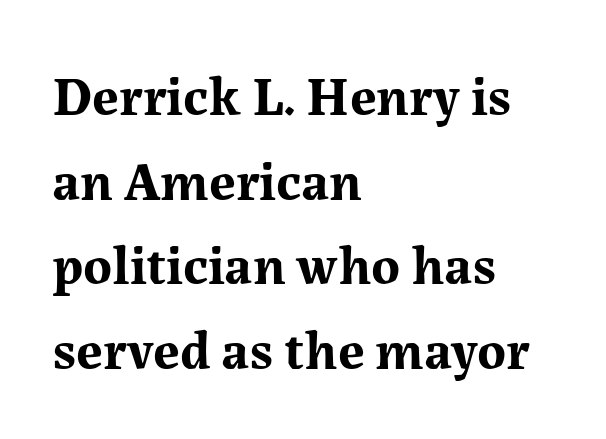
Q: Is the text bold? A: Yes.
Q: Is the text italic (slanted)? A: No, it is upright.
Q: Is the typeface a serif or a sans-serif typeface? A: Serif.
Q: Is the text underlined? A: No.
Q: How is the paragraph aligned? A: Left-aligned.
Q: Is the spacing between letters normal or unusually wide? A: Normal.
Q: Is the spacing between lines tight, normal or loose? A: Normal.
Q: Width (condensed, normal, or wide)? A: Normal.
Q: Stroke contrast? A: Medium.
Q: x-height? A: Medium.
Q: Monospaced? A: No.
